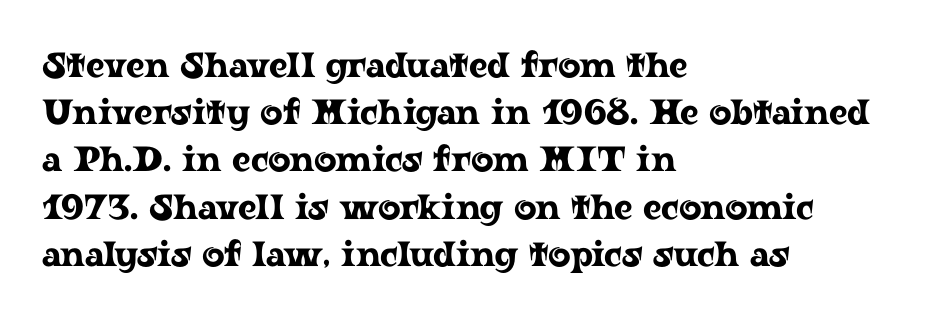
Q: Is the text italic (slanted)? A: No, it is upright.
Q: Is the typeface a serif or a sans-serif typeface? A: Serif.
Q: Is the text underlined? A: No.
Q: How is the paragraph aligned? A: Left-aligned.
Q: Is the spacing between letters normal or unusually wide? A: Normal.
Q: Is the spacing between lines tight, normal or loose? A: Normal.
Q: Width (condensed, normal, or wide)? A: Wide.
Q: Stroke contrast? A: Low.
Q: x-height? A: Medium.
Q: Monospaced? A: No.
